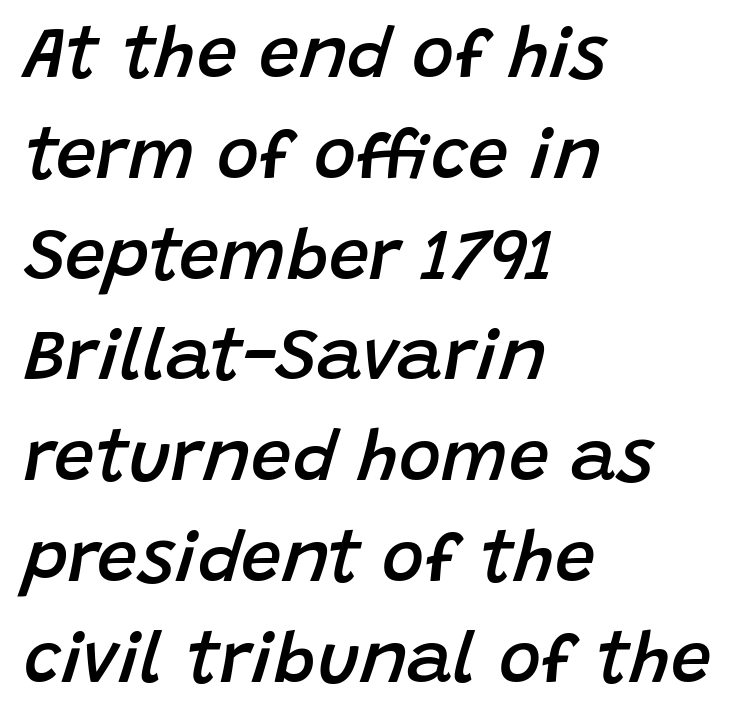
Q: Is the text bold? A: Semi-bold.
Q: Is the text italic (slanted)? A: Yes, it leans right by about 15 degrees.
Q: Is the text underlined? A: No.
Q: How is the paragraph aligned? A: Left-aligned.
Q: Is the spacing between letters normal or unusually wide? A: Normal.
Q: Is the spacing between lines tight, normal or loose? A: Normal.
Q: Width (condensed, normal, or wide)? A: Normal.
Q: Stroke contrast? A: Low.
Q: x-height? A: Large.
Q: Monospaced? A: No.
